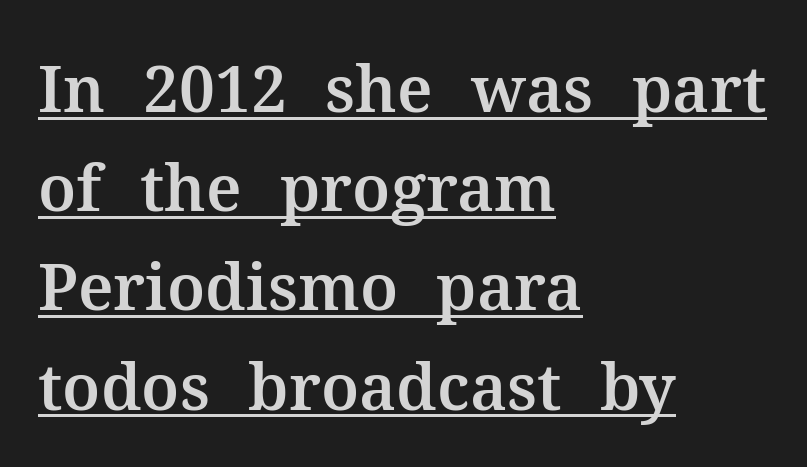
Teacher's note: observe the even left margin — that is flush-left alignment. The rendered words wear a rule along their underside. The letters sit at their default tracking, neither squeezed nor spread. Do the characters align in a grid? No, the font is proportional. This sample uses a serif face. Students, observe: this is what conventionally led text looks like.
